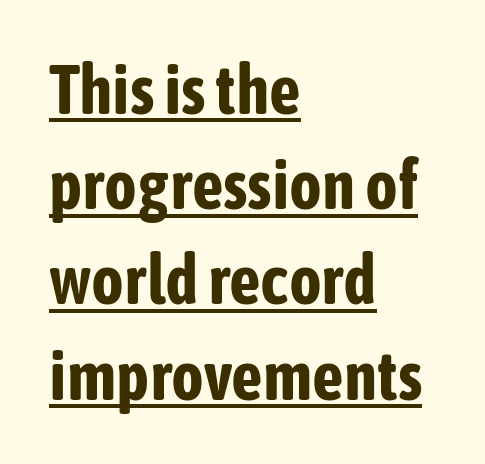
{"serif": "no", "italic": "no", "bold": "yes", "weight": "bold", "width": "condensed", "stroke_contrast": "low", "x_height": "medium", "monospaced": "no", "underline": "yes", "align": "left", "line_spacing": "normal", "line_spacing_ratio": 1.38, "letter_spacing": "normal", "letter_spacing_em": 0.0, "glyph_px": 69}
